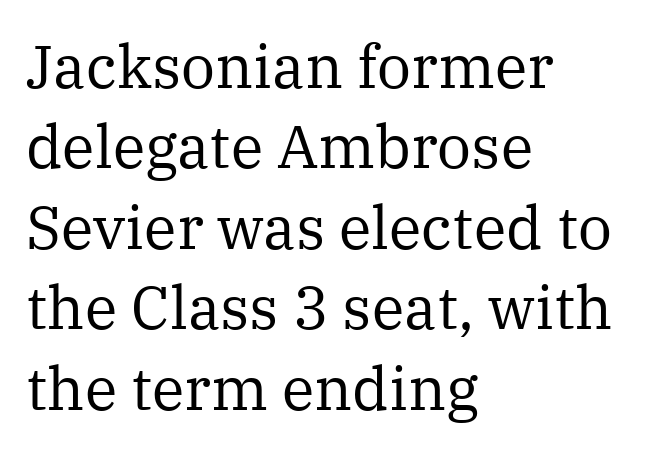
The image shows 60 px regular-weight serif type, upright; set left-aligned, normal line spacing (1.34x), normal letter spacing, not underlined; medium stroke contrast and a medium x-height.
